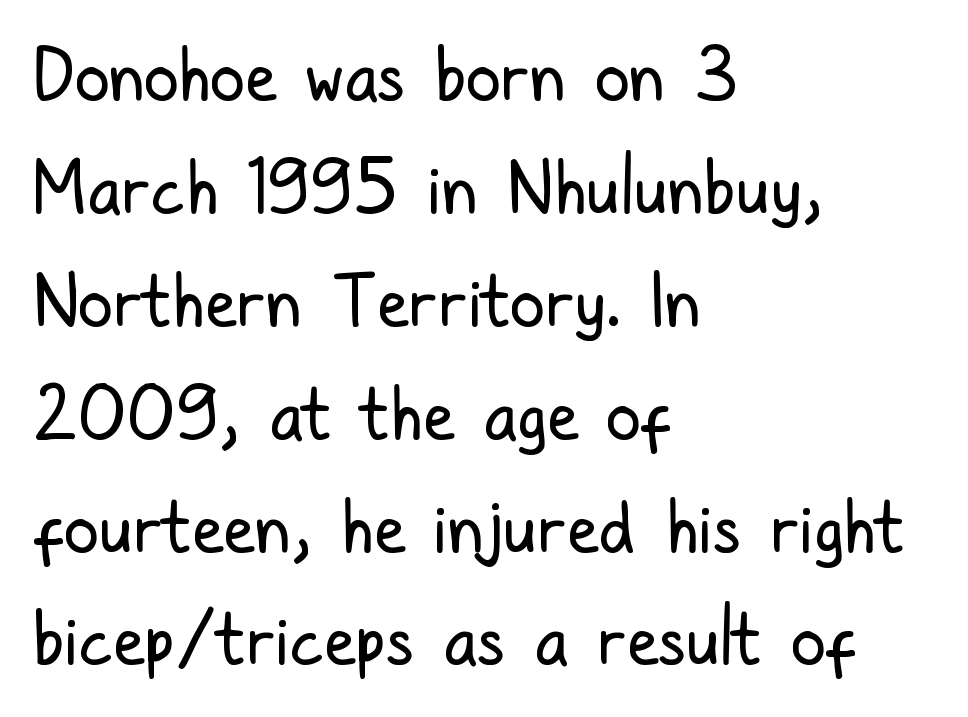
{"serif": "no", "italic": "no", "bold": "no", "weight": "regular", "width": "condensed", "stroke_contrast": "low", "x_height": "medium", "monospaced": "no", "underline": "no", "align": "left", "line_spacing": "normal", "line_spacing_ratio": 1.59, "letter_spacing": "normal", "letter_spacing_em": 0.0, "glyph_px": 71}
